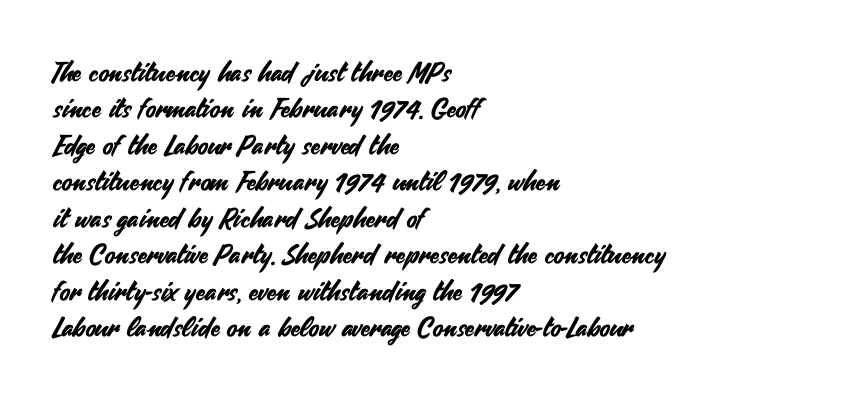
The image shows 27 px text type; set left-aligned, normal line spacing (1.35x), normal letter spacing, not underlined.
